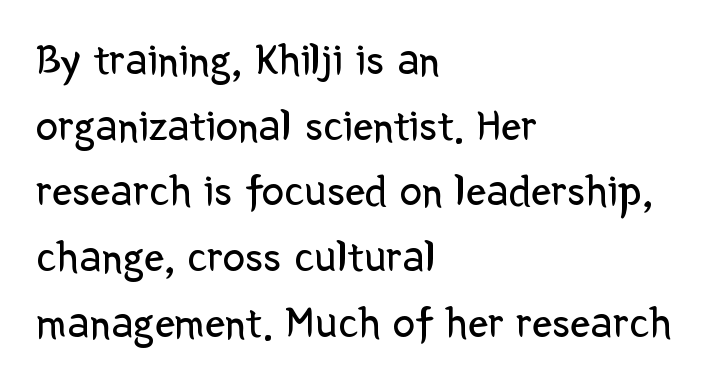
{"serif": "no", "italic": "no", "bold": "no", "weight": "regular", "width": "normal", "stroke_contrast": "low", "x_height": "medium", "monospaced": "no", "underline": "no", "align": "left", "line_spacing": "normal", "line_spacing_ratio": 1.46, "letter_spacing": "normal", "letter_spacing_em": 0.0, "glyph_px": 45}
